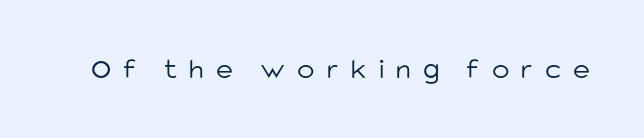
{"serif": "no", "italic": "no", "bold": "no", "weight": "light", "width": "normal", "stroke_contrast": "low", "x_height": "large", "monospaced": "no", "underline": "no", "letter_spacing": "wide", "letter_spacing_em": 0.42, "glyph_px": 29}
